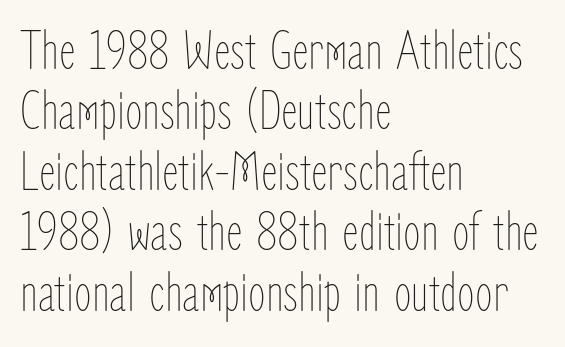
Typeset ragged right — the left edge is the straight one. The letters look calm and open, with moderate or lighter stems. Do the letters lean? They stand straight. A clean baseline with only descenders dipping below it. The rendering uses natural spacing where letterforms have individual widths.
